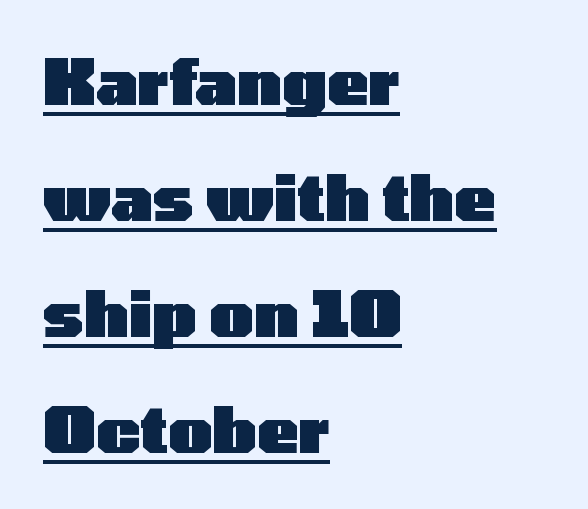
Notice how the passage keeps a crisp vertical edge on the left only. Unlike italic type, these characters show no tilt at all. The sample has been set heavy, in full bold. To sum up the face: it is a sans, with no serifs. In designer terms, the underline attribute is active on this setting.
